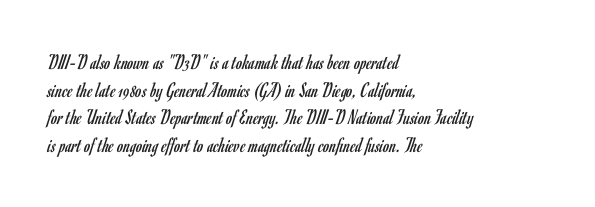
The image shows 22 px text type; set left-aligned, normal line spacing (1.26x), normal letter spacing, not underlined.
